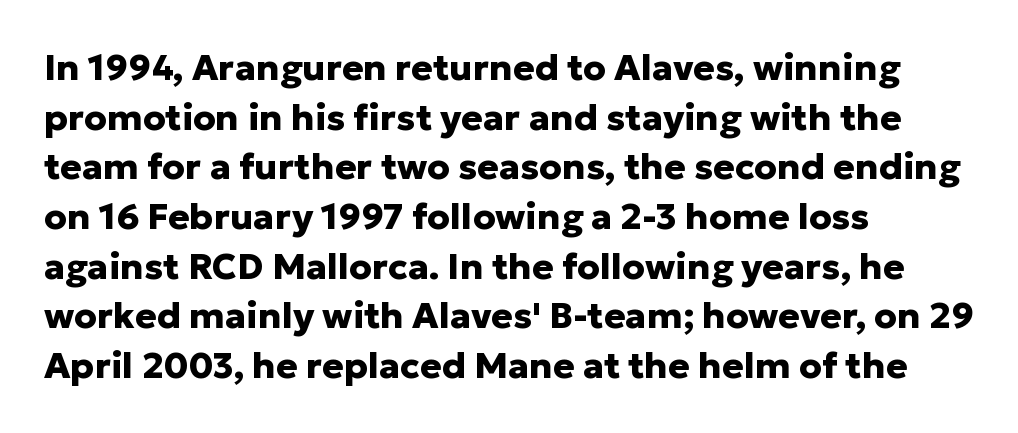
Serifs: no, the terminals of the letterforms are clean. The lines are quadded left. Stroke thickness is high; the sample reads as a true bold. One glance says typical: line gaps are just what's usual. Think of a printed novel: that variable character pitch is what you see here.
